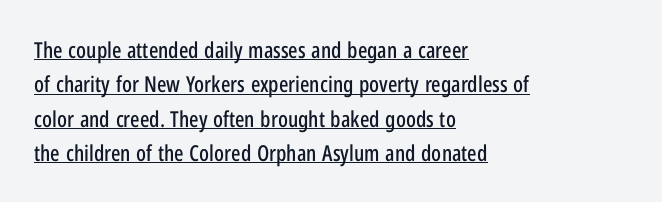
The image shows 22 px text type, upright; set left-aligned, normal line spacing (1.56x), normal letter spacing, underlined.
